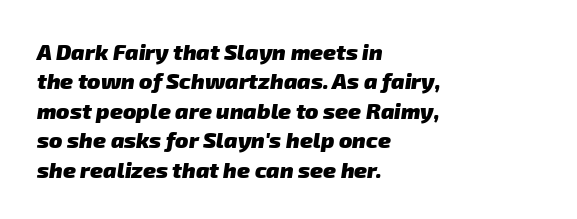
The passage shown has conventional tracking throughout. Bare-footed words on every line. These lines are set flush left with a ragged right edge. A normal amount of white space separates one row of letters from the next. Summary of weight: heavy, a full bold.
